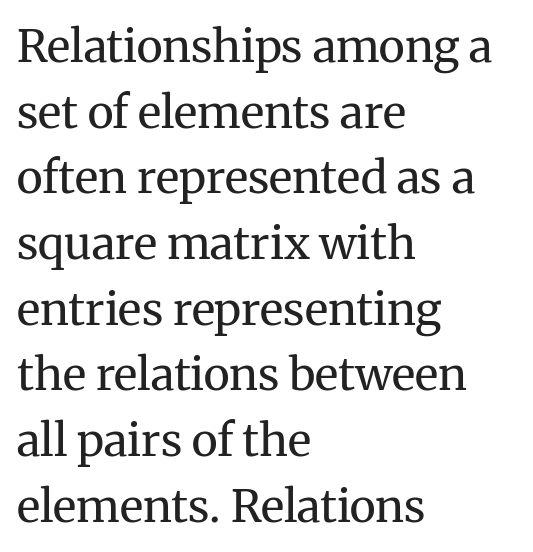
{"serif": "yes", "italic": "no", "bold": "no", "weight": "regular", "width": "normal", "stroke_contrast": "medium", "x_height": "medium", "monospaced": "no", "underline": "no", "align": "left", "line_spacing": "normal", "line_spacing_ratio": 1.46, "letter_spacing": "normal", "letter_spacing_em": 0.0, "glyph_px": 45}
